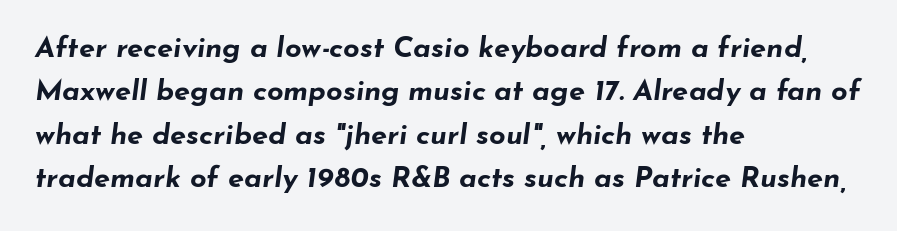
{"italic": "yes", "lean": "right", "slant_degrees": 7, "bold": "yes", "weight": "bold", "width": "wide", "stroke_contrast": "low", "x_height": "small", "monospaced": "no", "underline": "no", "align": "left", "line_spacing": "normal", "line_spacing_ratio": 1.5, "letter_spacing": "normal", "letter_spacing_em": 0.0, "glyph_px": 29}
